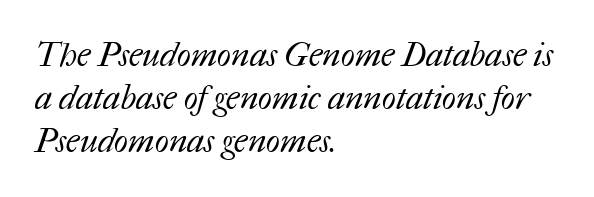
Q: Is the text bold? A: No.
Q: Is the text underlined? A: No.
Q: How is the paragraph aligned? A: Left-aligned.
Q: Is the spacing between letters normal or unusually wide? A: Normal.
Q: Is the spacing between lines tight, normal or loose? A: Normal.
Q: Width (condensed, normal, or wide)? A: Normal.
Q: Stroke contrast? A: Medium.
Q: x-height? A: Medium.
Q: Monospaced? A: No.
